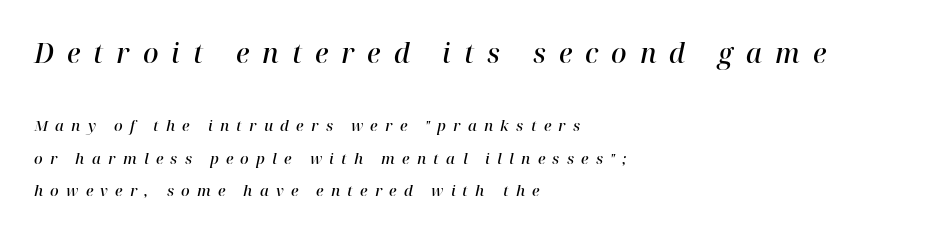
Q: Is the text bold? A: Semi-bold.
Q: Is the text italic (slanted)? A: Yes, it leans right by about 12 degrees.
Q: Is the text underlined? A: No.
Q: How is the paragraph aligned? A: Left-aligned.
Q: Is the spacing between letters normal or unusually wide? A: Unusually wide.
Q: Is the spacing between lines tight, normal or loose? A: Loose.
Q: Which block of text is set in a larger size, the first (top) or the second (bottom)? A: The first (top) one.
